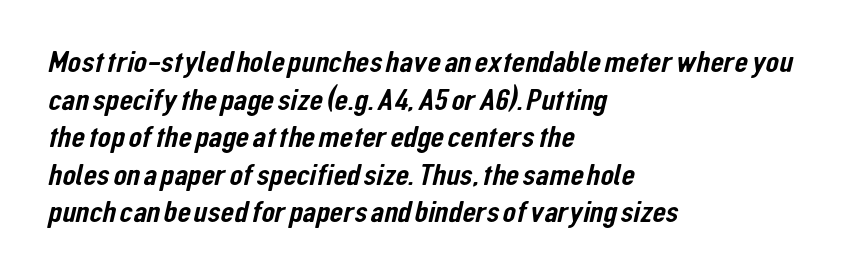
The rendering keeps characters at their native spacing. A typesetter would call this proportional, since set widths differ per character. Clear beneath every line of the passage. The passage is arranged the way most books set body copy — flush left.
